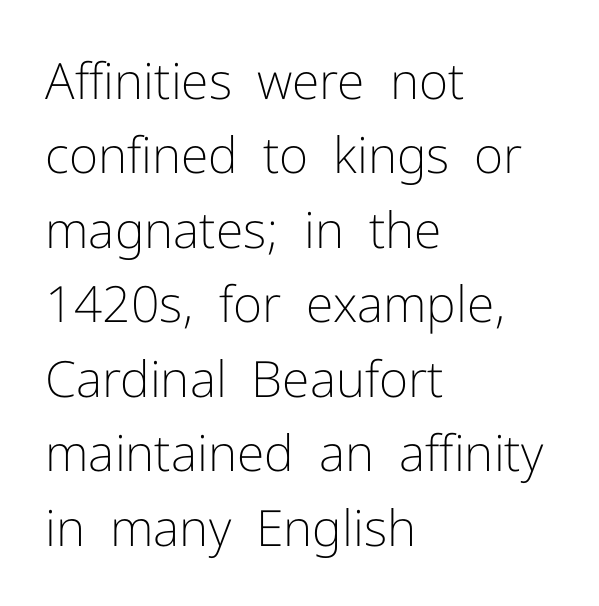
The image shows 50 px light sans-serif type, upright; set left-aligned, normal line spacing (1.49x), normal letter spacing, not underlined; low stroke contrast and a medium x-height.
